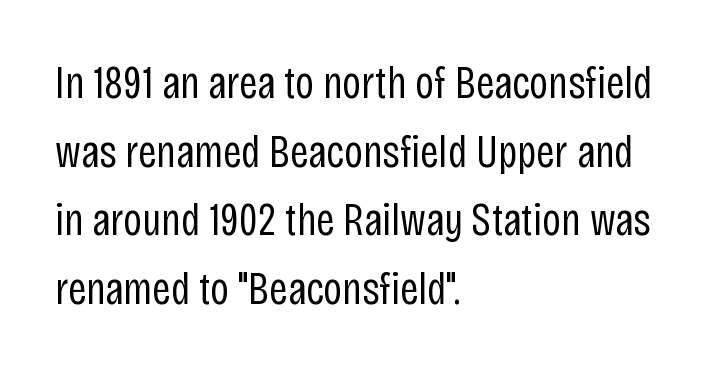
The rendering keeps characters at their native spacing. Any mark beneath the type? The region is blank. Posture: vertical. Unbolded letterforms with no extra heft. The rendering shows plain stroke endings on the letterforms — a sans-serif design. Here the designer chose a conventional face with non-uniform glyph widths.
